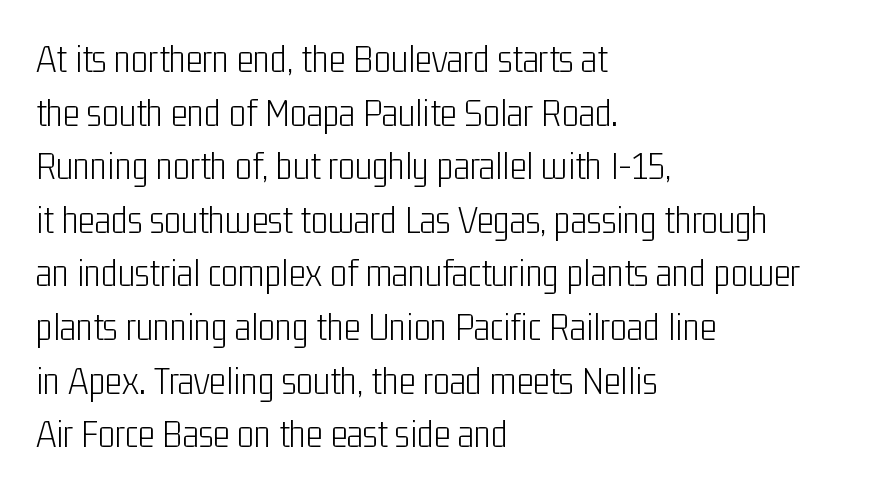
The image shows 40 px light, condensed sans-serif type, upright; set left-aligned, normal line spacing (1.34x), normal letter spacing, not underlined; low stroke contrast and a medium x-height.
